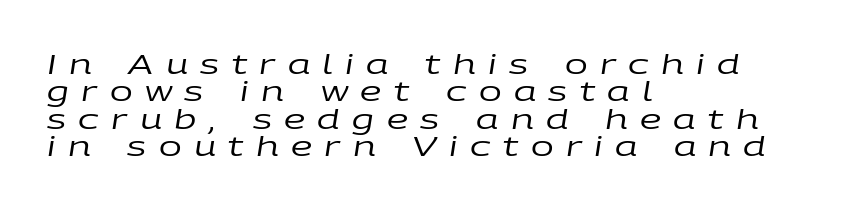
Q: Is the text bold? A: No.
Q: Is the text italic (slanted)? A: Yes, it leans right by about 9 degrees.
Q: Is the text underlined? A: No.
Q: How is the paragraph aligned? A: Left-aligned.
Q: Is the spacing between letters normal or unusually wide? A: Unusually wide.
Q: Is the spacing between lines tight, normal or loose? A: Tight.
